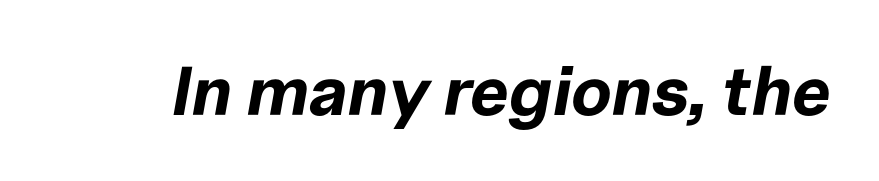
The image shows 69 px bold type, italic (leaning right); set normal letter spacing, not underlined; low stroke contrast and a medium x-height.
